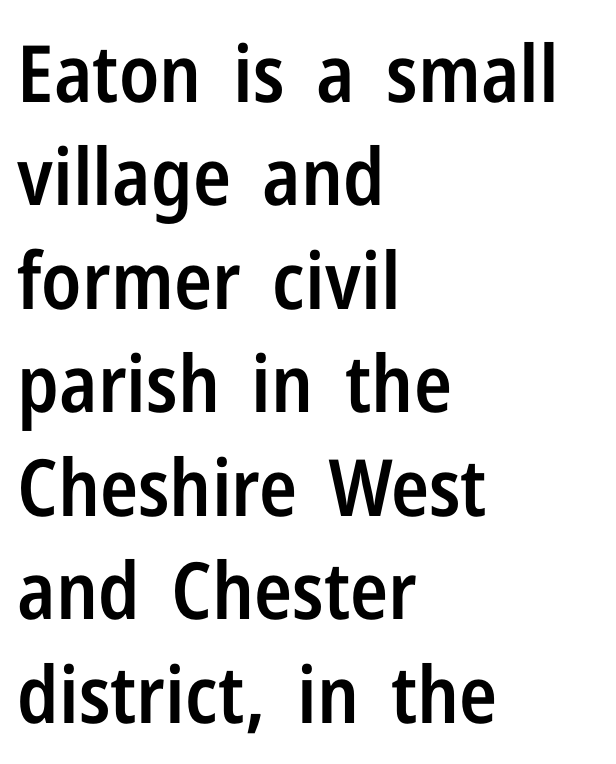
The image shows 79 px semibold, condensed sans-serif type, upright; set left-aligned, normal line spacing (1.31x), normal letter spacing, not underlined; low stroke contrast and a medium x-height.
